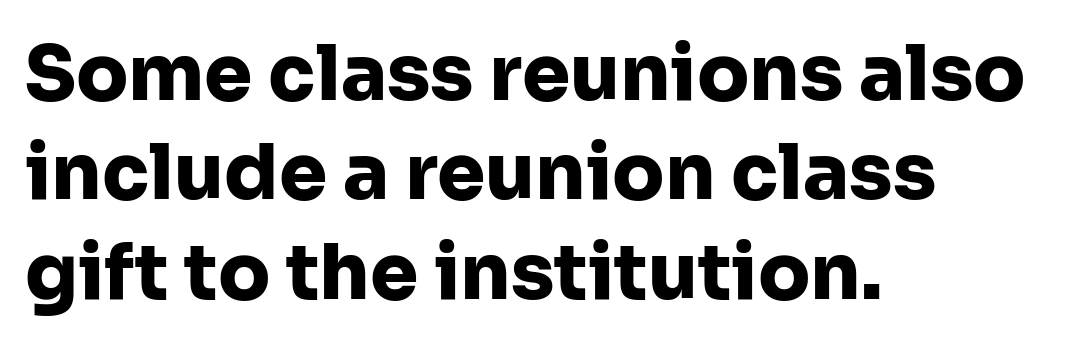
The image shows 77 px heavy sans-serif type, upright; set left-aligned, normal line spacing (1.29x), normal letter spacing, not underlined; low stroke contrast and a medium x-height.
